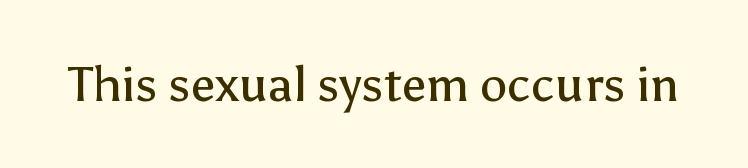
{"serif": "no", "italic": "no", "bold": "no", "weight": "regular", "width": "normal", "stroke_contrast": "low", "x_height": "medium", "monospaced": "no", "underline": "no", "letter_spacing": "normal", "letter_spacing_em": 0.0, "glyph_px": 49}
